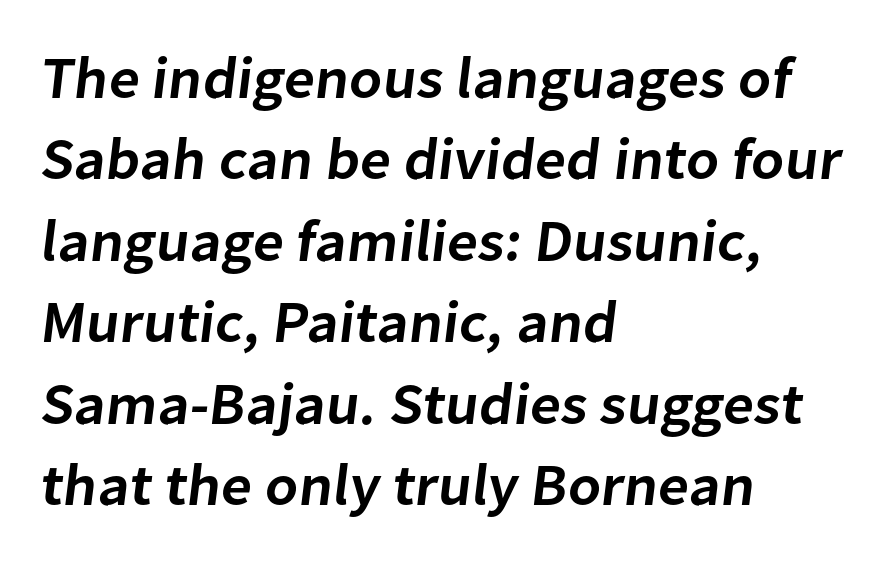
{"serif": "no", "bold": "semi", "weight": "semibold", "width": "normal", "stroke_contrast": "low", "x_height": "medium", "monospaced": "no", "underline": "no", "align": "left", "line_spacing": "normal", "line_spacing_ratio": 1.38, "letter_spacing": "normal", "letter_spacing_em": 0.0, "glyph_px": 59}
